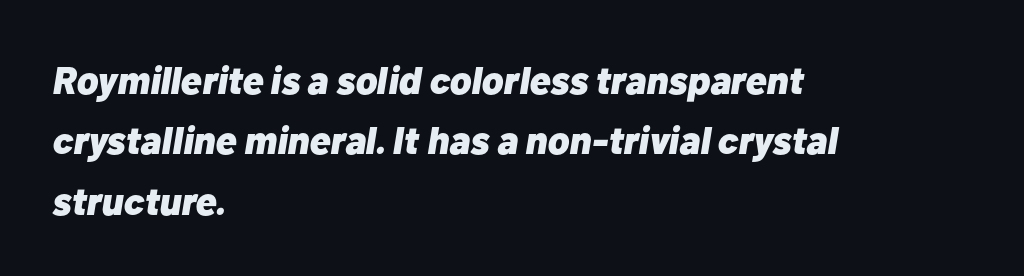
The passage shown leans; its letterforms are oblique. Where is the straight margin? On the left. A full-strength bold gives these letters their thick strokes. The passage shown has conventional tracking throughout. Glance below the letters and you will spot only blank space.
